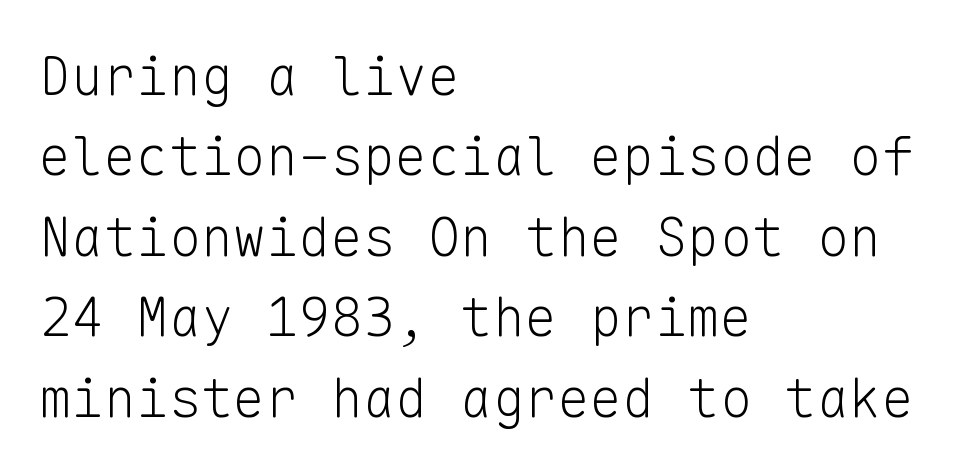
{"serif": "no", "italic": "no", "bold": "no", "weight": "light", "width": "normal", "stroke_contrast": "low", "x_height": "medium", "monospaced": "yes", "underline": "no", "align": "left", "line_spacing": "normal", "line_spacing_ratio": 1.49, "letter_spacing": "normal", "letter_spacing_em": 0.0, "glyph_px": 54}
